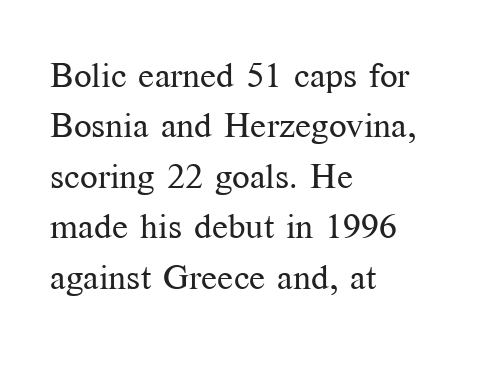
{"serif": "yes", "italic": "no", "bold": "no", "weight": "regular", "width": "normal", "stroke_contrast": "medium", "x_height": "medium", "monospaced": "no", "underline": "no", "align": "left", "line_spacing": "normal", "line_spacing_ratio": 1.44, "letter_spacing": "normal", "letter_spacing_em": 0.0, "glyph_px": 35}
